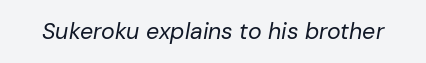
This reads as an unemphasized weight, regular at the heaviest. Unmarked baselines from the first word to the last. Compared with typical body copy, the letter spacing here is the same. Characters are canted at an angle relative to the baseline's perpendicular.
